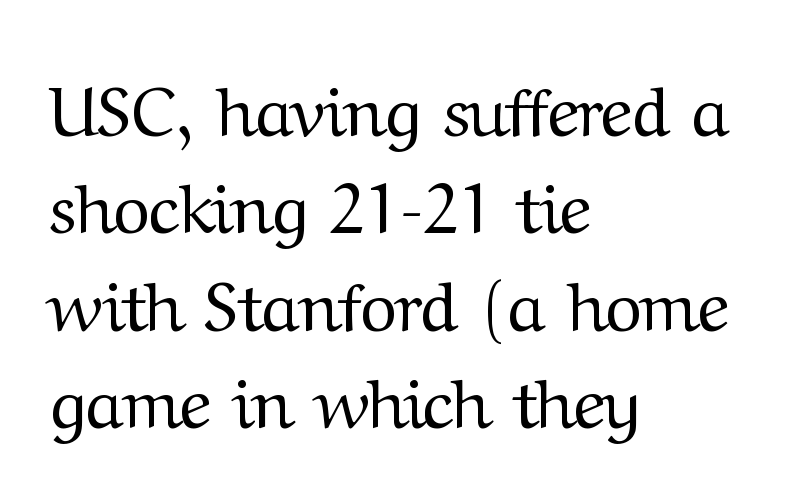
The image shows 70 px regular-weight serif type, upright; set left-aligned, normal line spacing (1.39x), normal letter spacing, not underlined; medium stroke contrast and a medium x-height.
